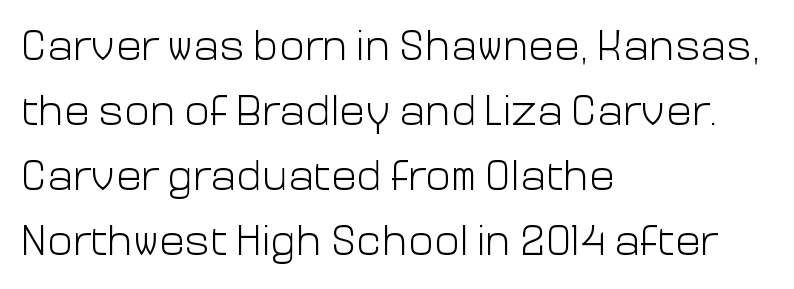
Q: Is the text bold? A: No.
Q: Is the text italic (slanted)? A: No, it is upright.
Q: Is the typeface a serif or a sans-serif typeface? A: Sans-serif.
Q: Is the text underlined? A: No.
Q: How is the paragraph aligned? A: Left-aligned.
Q: Is the spacing between letters normal or unusually wide? A: Normal.
Q: Is the spacing between lines tight, normal or loose? A: Normal.
Q: Width (condensed, normal, or wide)? A: Normal.
Q: Stroke contrast? A: Low.
Q: x-height? A: Medium.
Q: Monospaced? A: No.
